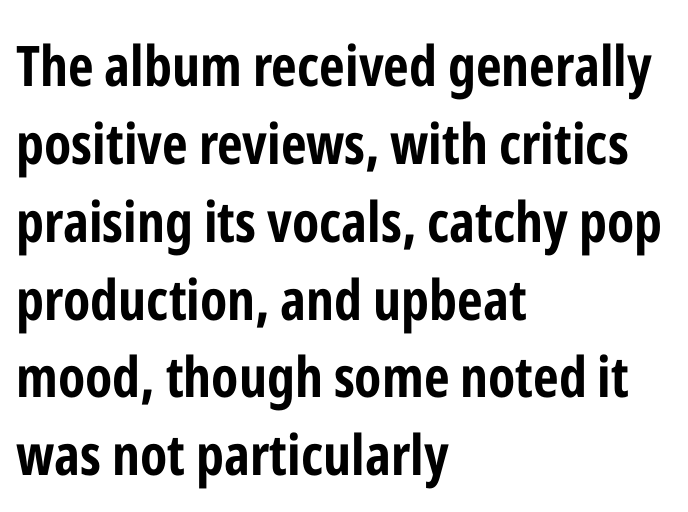
{"serif": "no", "italic": "no", "bold": "yes", "weight": "bold", "width": "condensed", "stroke_contrast": "low", "x_height": "medium", "monospaced": "no", "underline": "no", "align": "left", "line_spacing": "normal", "line_spacing_ratio": 1.39, "letter_spacing": "normal", "letter_spacing_em": 0.0, "glyph_px": 56}
